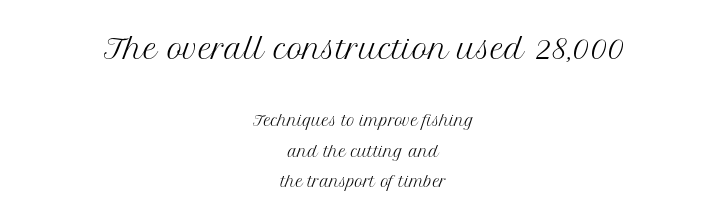
The letterforms sit shoulder to shoulder at normal distance. Of the two passages, the one on top uses the larger point size. Each new line begins a long way beneath the previous one. This reads as an unemphasized weight, regular at the heaviest.
